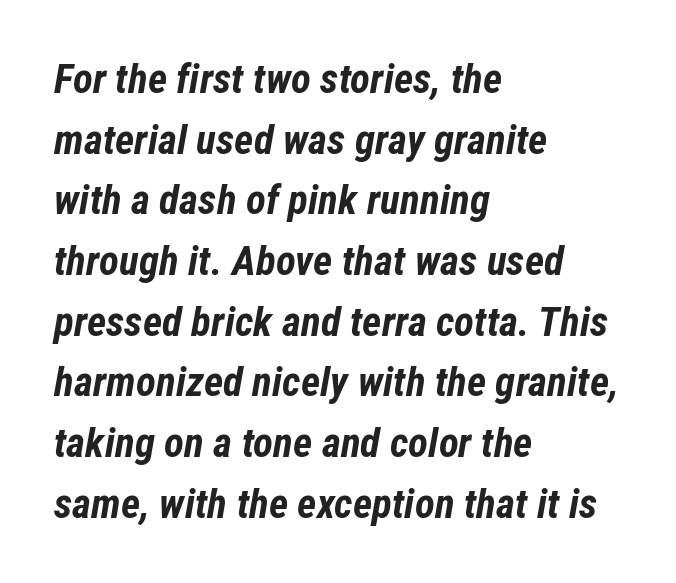
The image shows 41 px bold, condensed type, italic (leaning right); set left-aligned, normal line spacing (1.48x), normal letter spacing, not underlined; low stroke contrast and a medium x-height.
